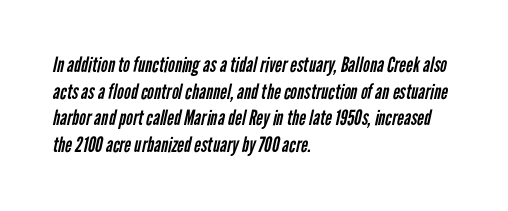
The image shows 21 px text type; set left-aligned, normal line spacing (1.27x), normal letter spacing, not underlined.
